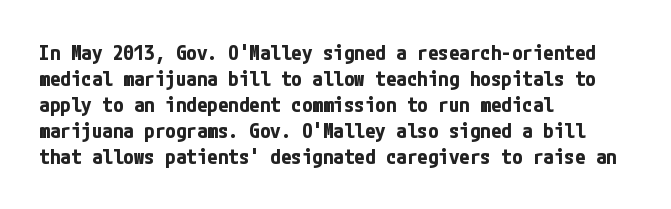
The strokes are fattened all the way to bold. Visually the block forms a straight wall on the left and a jagged coastline on the right. A typesetter would mark this as roman, not italic. The words here are not underlined.
